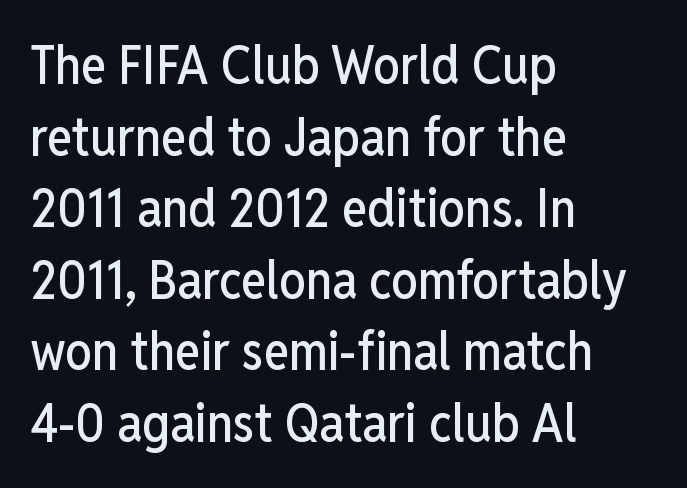
To sum up the face: it is a sans, with no serifs. A roman cut, with each character standing at attention. Observe the ordinary spacing: letters are neighbours, not strangers. Which margin do the lines hug? The left one — the right edge is uneven. This sample has the flowing, uneven cadence of proportional lettering. The leading is moderate, giving the passage an even texture.
